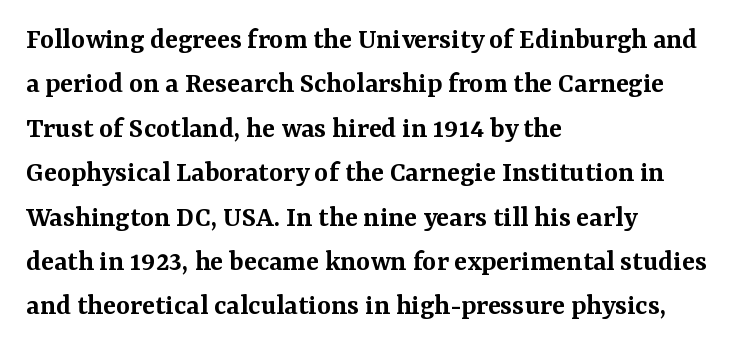
Inter-character spacing is left at the font's built-in metrics. This block has exactly the height ordinary leading produces. Firm but not heavy-handed strokes: this text is semibold. It's the straight-up-and-down kind of type.
